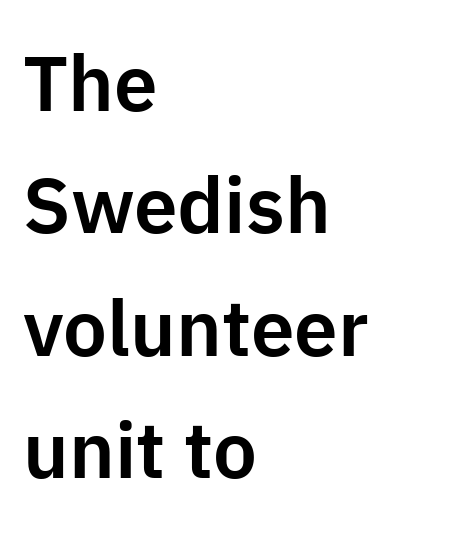
The image shows 78 px sans-serif type, upright; set left-aligned, normal line spacing (1.57x), normal letter spacing, not underlined; low stroke contrast and a medium x-height.
